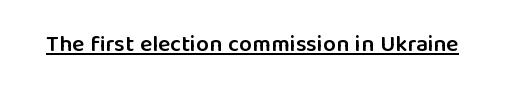
The image shows 23 px text type, upright; set normal letter spacing, underlined.
